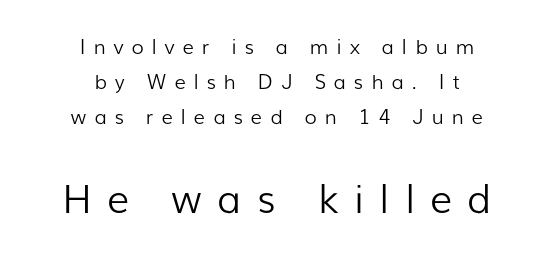
The block sitting lower on the canvas is the one with enlarged characters. Nope, no serifs anywhere on these letters. The rendering uses natural spacing where letterforms have individual widths. Is this a heavy cut? Hardly; it is regular or lighter. Caption: multi-line text, centered on the measure. The font's upright variant was chosen for this text.
